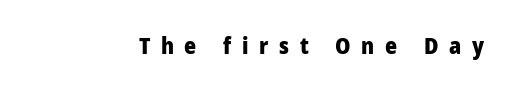
Substantial extra tracking has been applied to these lines. The letters stand straight up with perfectly vertical stems. The letters are bold, with thick, heavy strokes. Descender tails drop into unmarked territory.
